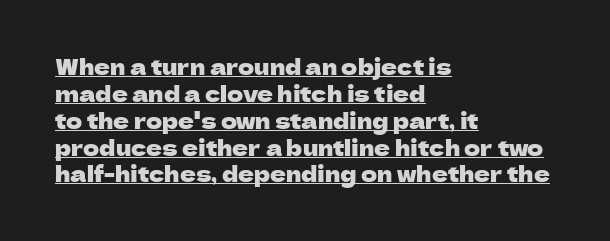
{"italic": "no", "underline": "yes", "align": "left", "line_spacing_ratio": 1.22, "letter_spacing": "normal", "letter_spacing_em": 0.0, "glyph_px": 22}
